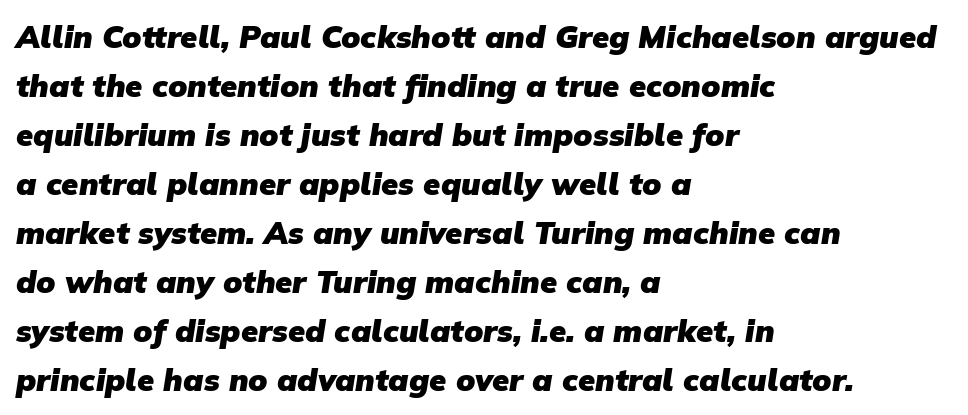
{"serif": "no", "bold": "yes", "weight": "heavy", "width": "normal", "stroke_contrast": "low", "x_height": "medium", "monospaced": "no", "underline": "no", "align": "left", "line_spacing": "normal", "line_spacing_ratio": 1.58, "letter_spacing": "normal", "letter_spacing_em": 0.0, "glyph_px": 31}
